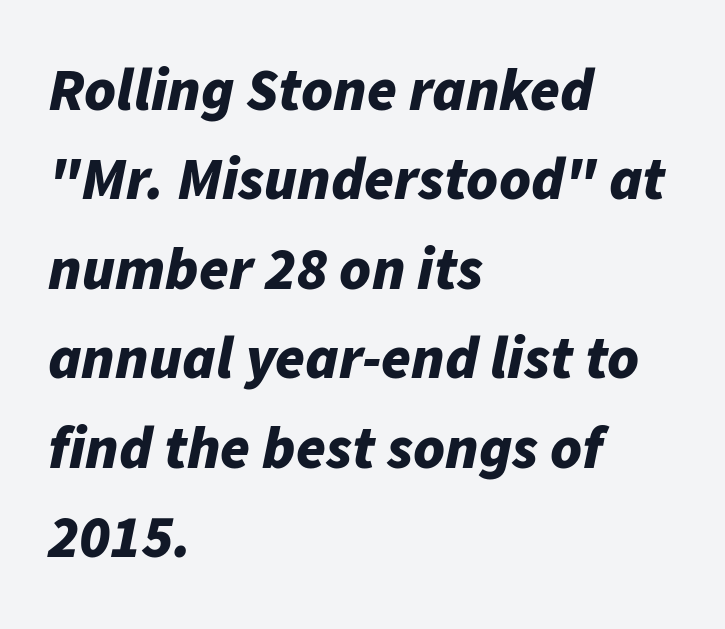
The image shows 60 px bold type, italic (leaning right); set left-aligned, normal line spacing (1.49x), normal letter spacing, not underlined; low stroke contrast and a medium x-height.
